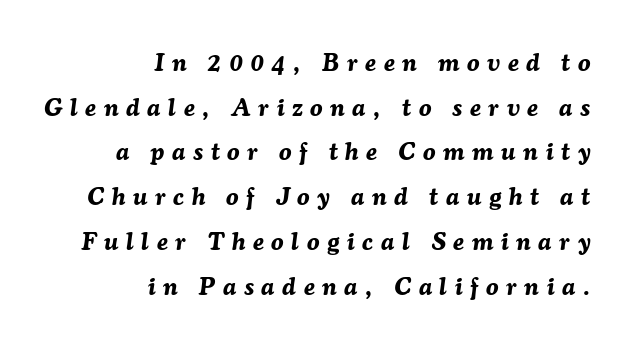
The image shows 25 px bold type, italic (leaning right); set right-aligned, line spacing 1.79x, unusually wide letter spacing (+0.31 em), not underlined.
